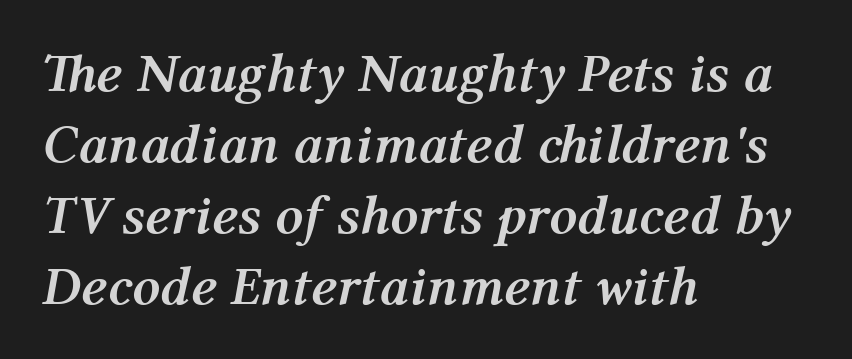
{"italic": "yes", "lean": "right", "slant_degrees": 12, "bold": "yes", "weight": "semibold", "width": "normal", "stroke_contrast": "medium", "x_height": "medium", "monospaced": "no", "underline": "no", "align": "left", "line_spacing": "normal", "line_spacing_ratio": 1.29, "letter_spacing": "normal", "letter_spacing_em": 0.0, "glyph_px": 55}
